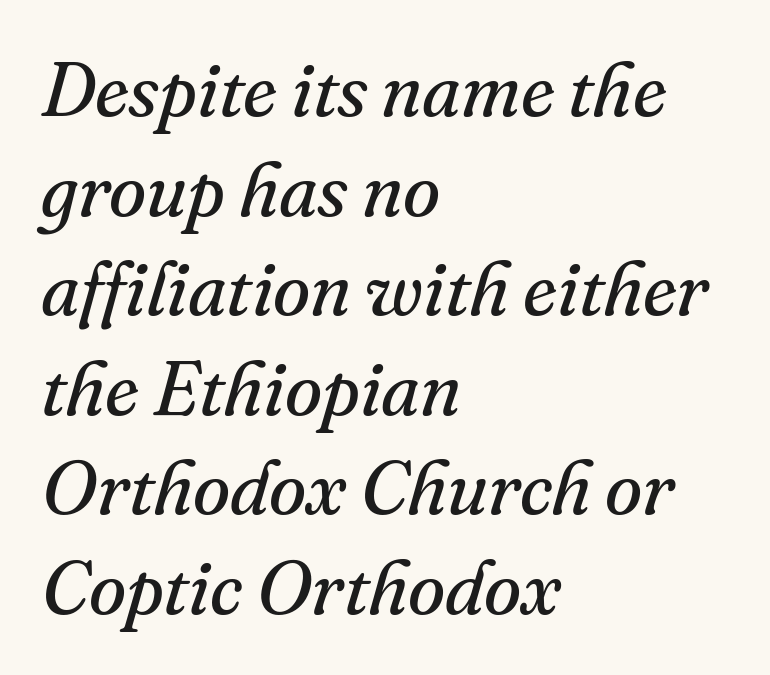
{"serif": "yes", "italic": "yes", "lean": "right", "slant_degrees": 16, "bold": "no", "weight": "regular", "width": "normal", "stroke_contrast": "medium", "x_height": "small", "monospaced": "no", "underline": "no", "align": "left", "line_spacing": "normal", "line_spacing_ratio": 1.31, "letter_spacing": "normal", "letter_spacing_em": 0.0, "glyph_px": 76}
